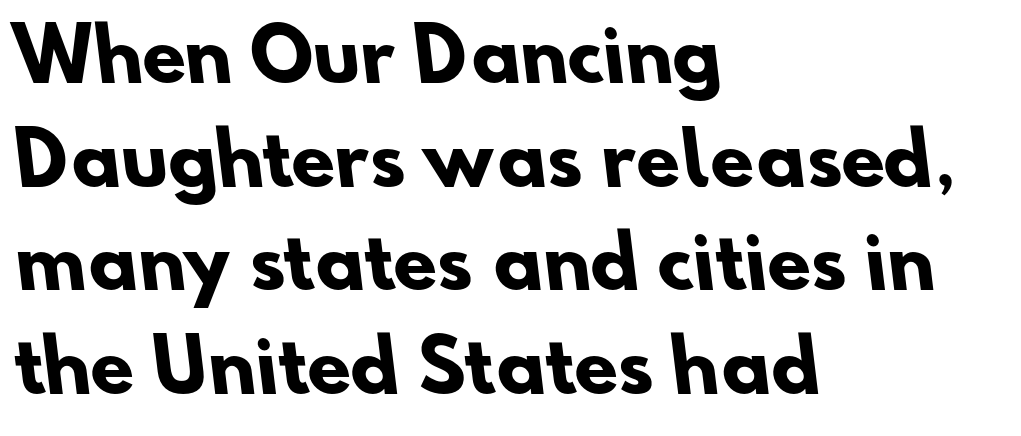
The image shows 71 px heavy sans-serif type; set left-aligned, normal line spacing (1.46x), normal letter spacing, not underlined; low stroke contrast and a small x-height.
